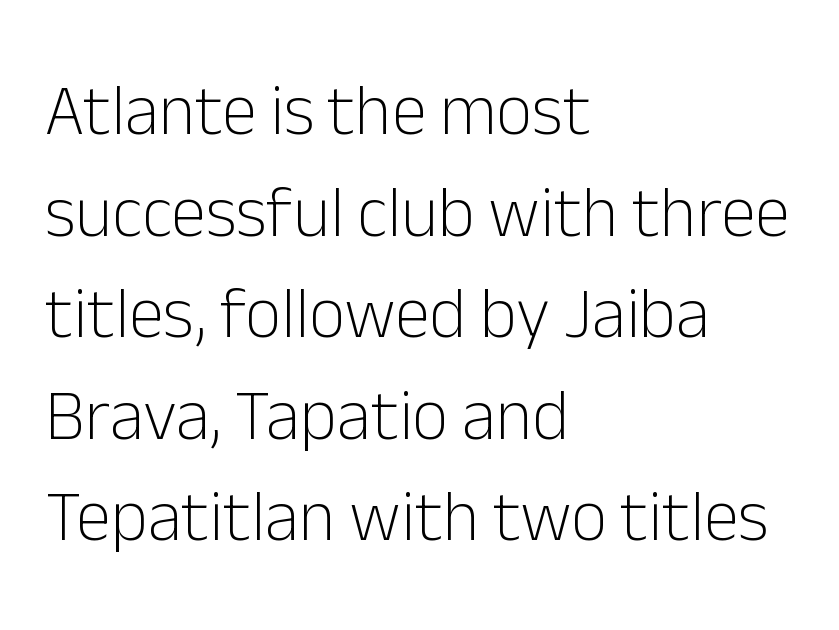
Q: Is the text bold? A: No.
Q: Is the text italic (slanted)? A: No, it is upright.
Q: Is the typeface a serif or a sans-serif typeface? A: Sans-serif.
Q: Is the text underlined? A: No.
Q: How is the paragraph aligned? A: Left-aligned.
Q: Is the spacing between letters normal or unusually wide? A: Normal.
Q: Is the spacing between lines tight, normal or loose? A: Normal.
Q: Width (condensed, normal, or wide)? A: Normal.
Q: Stroke contrast? A: Low.
Q: x-height? A: Medium.
Q: Monospaced? A: No.
